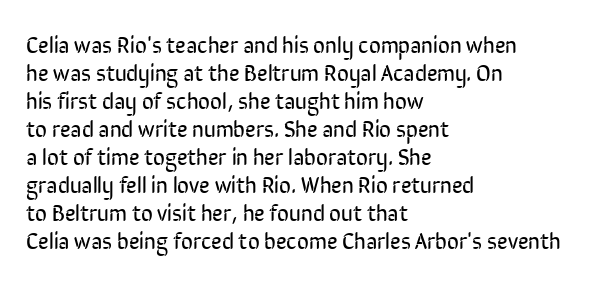
{"italic": "no", "bold": "no", "underline": "no", "align": "left", "line_spacing_ratio": 1.22, "letter_spacing": "normal", "letter_spacing_em": 0.0, "glyph_px": 23}
